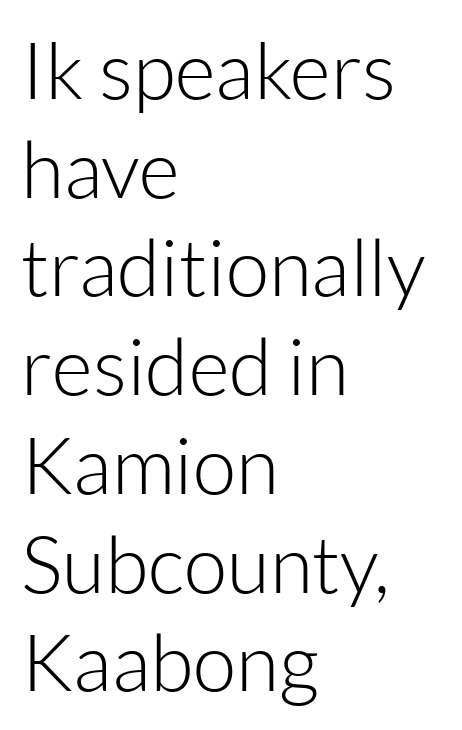
The image shows 79 px light sans-serif type, upright; set left-aligned, normal line spacing (1.25x), normal letter spacing, not underlined; low stroke contrast and a medium x-height.
